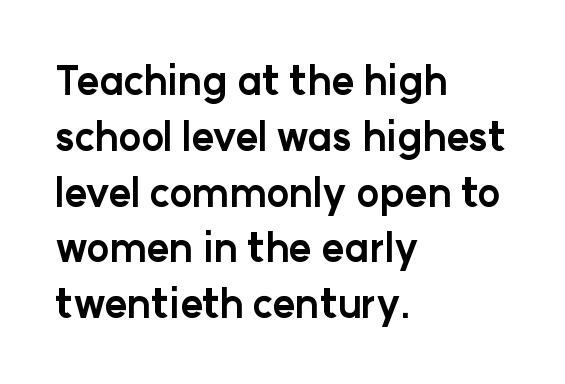
Q: Is the text bold? A: Yes.
Q: Is the text italic (slanted)? A: No, it is upright.
Q: Is the typeface a serif or a sans-serif typeface? A: Sans-serif.
Q: Is the text underlined? A: No.
Q: How is the paragraph aligned? A: Left-aligned.
Q: Is the spacing between letters normal or unusually wide? A: Normal.
Q: Is the spacing between lines tight, normal or loose? A: Normal.
Q: Width (condensed, normal, or wide)? A: Normal.
Q: Stroke contrast? A: Low.
Q: x-height? A: Medium.
Q: Monospaced? A: No.
